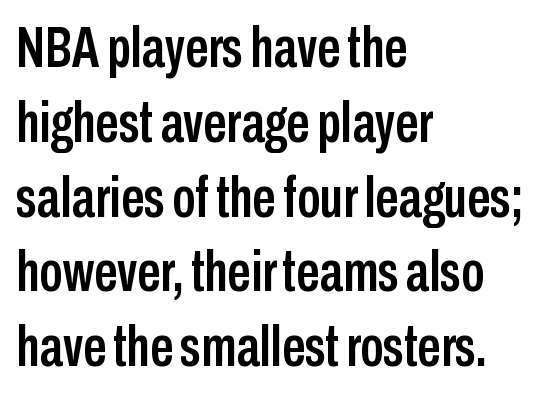
The image shows 58 px condensed sans-serif type, upright; set left-aligned, normal line spacing (1.29x), normal letter spacing, not underlined; low stroke contrast and a medium x-height.
